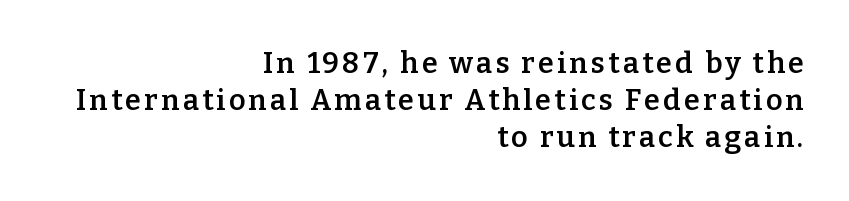
Q: Is the text bold? A: Semi-bold.
Q: Is the text italic (slanted)? A: No, it is upright.
Q: Is the typeface a serif or a sans-serif typeface? A: Serif.
Q: Is the text underlined? A: No.
Q: How is the paragraph aligned? A: Right-aligned.
Q: Is the spacing between lines tight, normal or loose? A: Normal.
Q: Width (condensed, normal, or wide)? A: Normal.
Q: Stroke contrast? A: Low.
Q: x-height? A: Medium.
Q: Monospaced? A: No.
